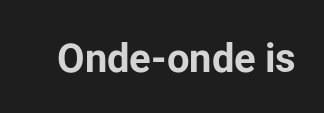
Q: Is the text bold? A: Yes.
Q: Is the text italic (slanted)? A: No, it is upright.
Q: Is the typeface a serif or a sans-serif typeface? A: Sans-serif.
Q: Is the text underlined? A: No.
Q: Is the spacing between letters normal or unusually wide? A: Normal.
Q: Width (condensed, normal, or wide)? A: Normal.
Q: Stroke contrast? A: Low.
Q: x-height? A: Medium.
Q: Monospaced? A: No.
